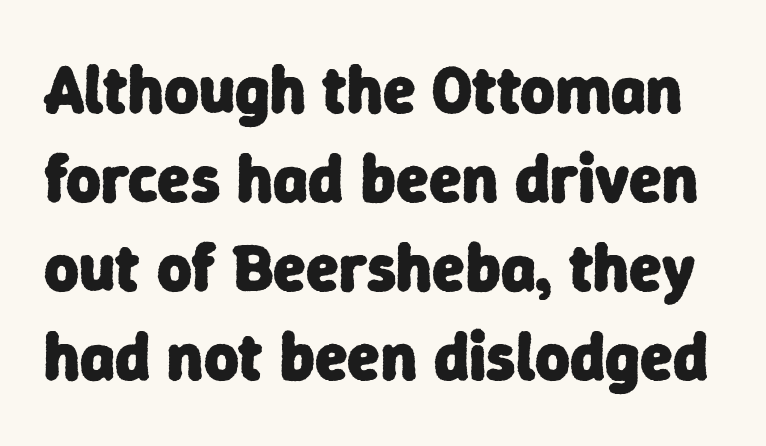
A clean baseline with only descenders dipping below it. This sample keeps an unexceptional amount of space between lines. Observe the absence of serifs on each vertical stroke in this sample. This sample has the flowing, uneven cadence of proportional lettering. These lines carry a lot of weight — the face is fully bold. This sample uses plain, unmodified letter spacing.
